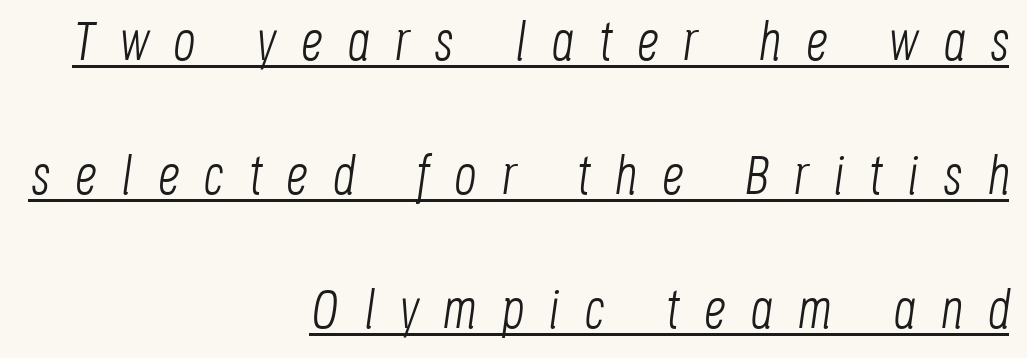
The image shows 55 px light, condensed type, italic (leaning right); set right-aligned, loose line spacing (2.44x), unusually wide letter spacing (+0.45 em), underlined; low stroke contrast and a large x-height.
